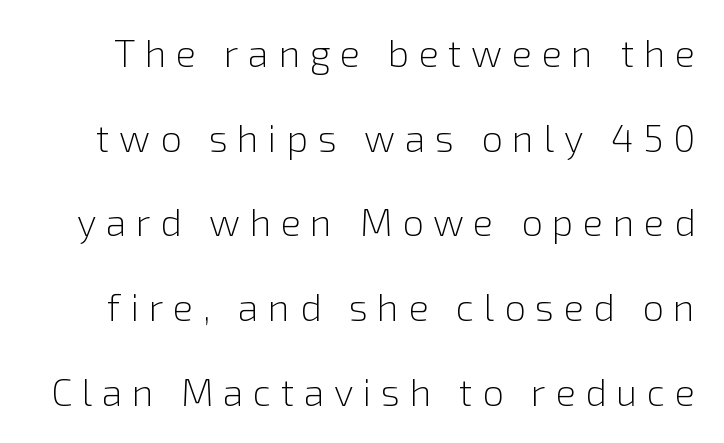
The space beneath each line is pristine and unruled. Inter-character spacing is expanded well beyond the font's built-in metrics. Designer's note — italics off, roman on. Proportional: the letters do not fall into vertical columns.
